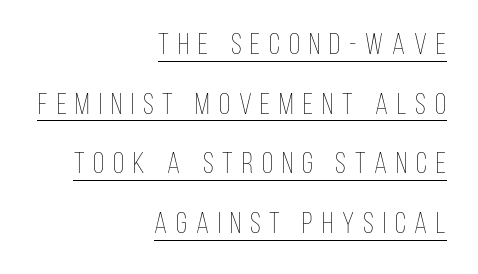
Underlining? Definitely there. The rag falls on the left side of this text block. Summary of vertical rhythm: relaxed, with wide interline spacing. The passage shown is not bold in any degree. Style check: upright.
